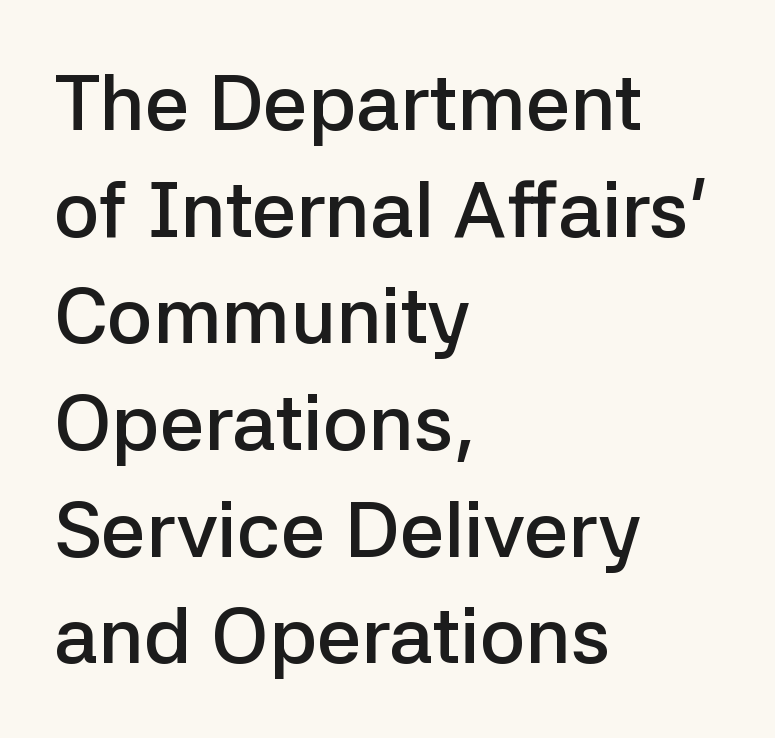
Q: Is the text bold? A: Semi-bold.
Q: Is the text italic (slanted)? A: No, it is upright.
Q: Is the typeface a serif or a sans-serif typeface? A: Sans-serif.
Q: Is the text underlined? A: No.
Q: How is the paragraph aligned? A: Left-aligned.
Q: Is the spacing between letters normal or unusually wide? A: Normal.
Q: Is the spacing between lines tight, normal or loose? A: Normal.
Q: Width (condensed, normal, or wide)? A: Normal.
Q: Stroke contrast? A: Low.
Q: x-height? A: Medium.
Q: Monospaced? A: No.
